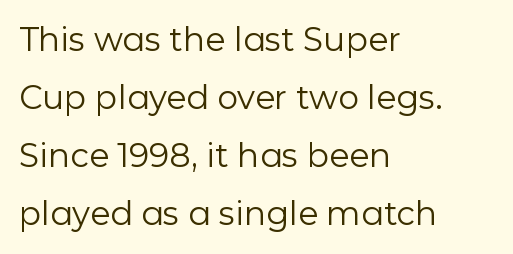
The image shows 33 px regular-weight sans-serif type, upright; set left-aligned, line spacing 1.76x, normal letter spacing, not underlined; low stroke contrast and a medium x-height.
